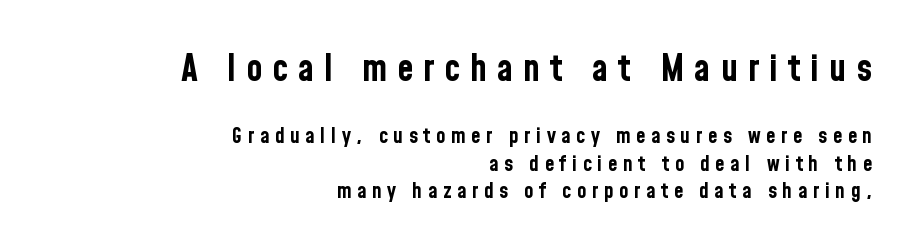
Q: Is the text bold? A: Yes.
Q: Is the text italic (slanted)? A: No, it is upright.
Q: Is the typeface a serif or a sans-serif typeface? A: Sans-serif.
Q: Is the text underlined? A: No.
Q: How is the paragraph aligned? A: Right-aligned.
Q: Is the spacing between letters normal or unusually wide? A: Unusually wide.
Q: Is the spacing between lines tight, normal or loose? A: Normal.
Q: Which block of text is set in a larger size, the first (top) or the second (bottom)? A: The first (top) one.
Q: Width (condensed, normal, or wide)? A: Condensed.
Q: Stroke contrast? A: Low.
Q: x-height? A: Medium.
Q: Monospaced? A: No.
